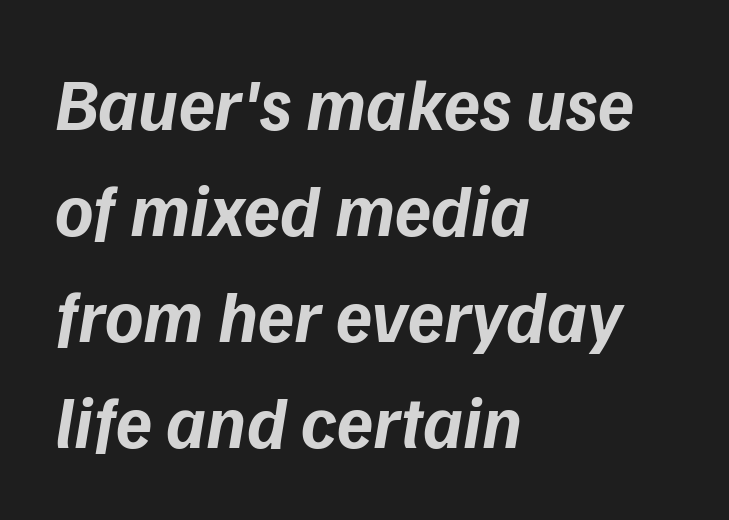
{"serif": "no", "bold": "yes", "weight": "bold", "width": "normal", "stroke_contrast": "low", "x_height": "medium", "monospaced": "no", "underline": "no", "align": "left", "line_spacing": "normal", "line_spacing_ratio": 1.45, "letter_spacing": "normal", "letter_spacing_em": 0.0, "glyph_px": 73}
